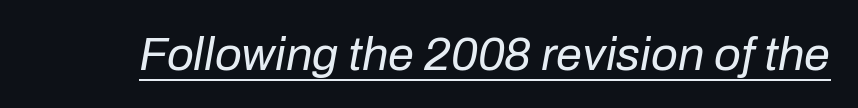
Italic: yes, the glyphs are oblique. There is no visible air inserted between adjacent glyphs. Here the designer chose a conventional face with non-uniform glyph widths. The typesetter has applied underlining to the passage shown. Ink coverage per letter is moderate at most.
